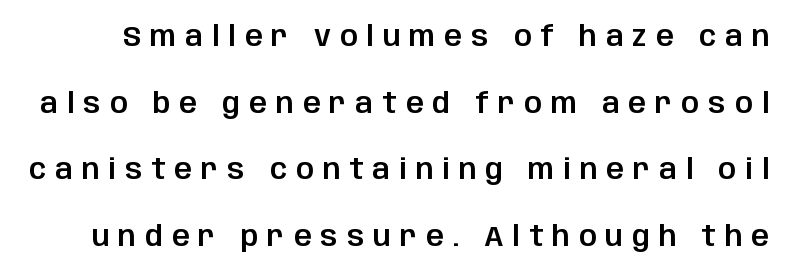
Q: Is the text italic (slanted)? A: No, it is upright.
Q: Is the typeface a serif or a sans-serif typeface? A: Sans-serif.
Q: Is the text underlined? A: No.
Q: Is the spacing between letters normal or unusually wide? A: Unusually wide.
Q: Is the spacing between lines tight, normal or loose? A: Loose.
Q: Width (condensed, normal, or wide)? A: Normal.
Q: Stroke contrast? A: Low.
Q: x-height? A: Large.
Q: Monospaced? A: No.
